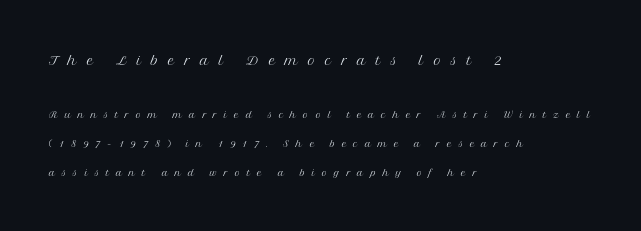
The image shows 20 px text type; set left-aligned, loose line spacing (2.08x), unusually wide letter spacing (+0.49 em), not underlined; the first (top) block is 1.43x larger.
